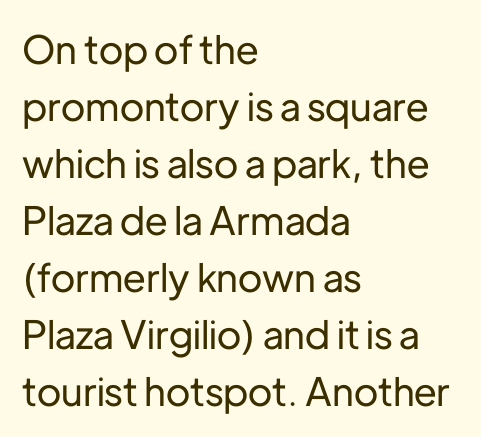
{"serif": "no", "italic": "no", "width": "normal", "stroke_contrast": "low", "x_height": "medium", "monospaced": "no", "underline": "no", "align": "left", "line_spacing": "normal", "line_spacing_ratio": 1.46, "letter_spacing": "normal", "letter_spacing_em": 0.0, "glyph_px": 39}
